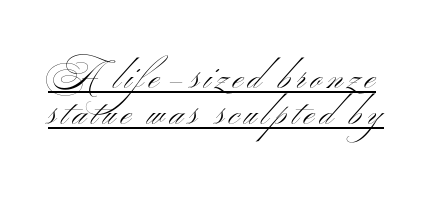
Q: Is the text bold? A: No.
Q: Is the text italic (slanted)? A: Yes.
Q: Is the typeface a serif or a sans-serif typeface? A: Sans-serif.
Q: Is the text underlined? A: Yes.
Q: Is the spacing between lines tight, normal or loose? A: Tight.
Q: Width (condensed, normal, or wide)? A: Wide.
Q: Stroke contrast? A: Medium.
Q: x-height? A: Small.
Q: Monospaced? A: No.
